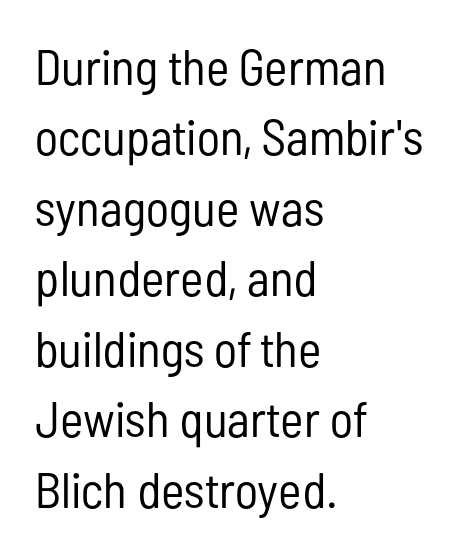
{"serif": "no", "italic": "no", "bold": "no", "weight": "regular", "width": "condensed", "stroke_contrast": "low", "x_height": "medium", "monospaced": "no", "underline": "no", "align": "left", "line_spacing": "normal", "line_spacing_ratio": 1.41, "letter_spacing": "normal", "letter_spacing_em": 0.0, "glyph_px": 50}
